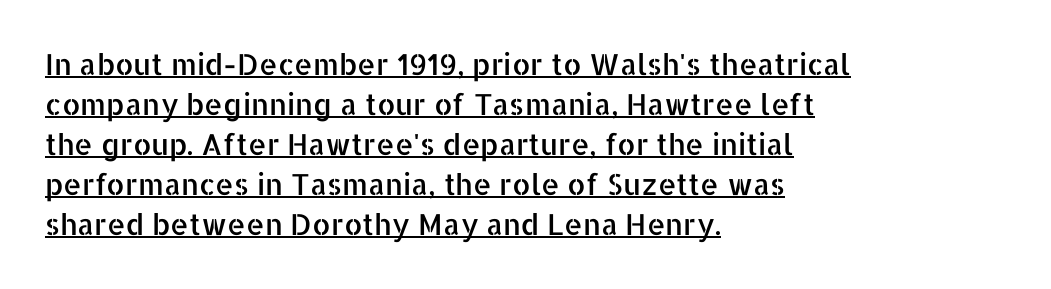
The image shows 29 px sans-serif type, upright; set left-aligned, normal line spacing (1.38x), normal letter spacing, underlined; low stroke contrast and a medium x-height.
